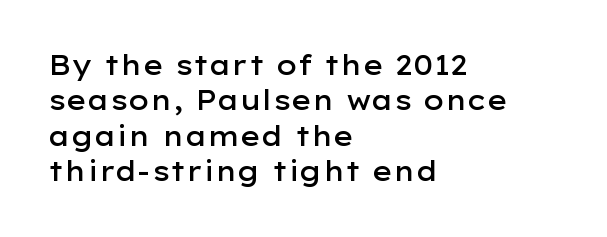
Q: Is the text bold? A: Semi-bold.
Q: Is the text italic (slanted)? A: No, it is upright.
Q: Is the text underlined? A: No.
Q: How is the paragraph aligned? A: Left-aligned.
Q: Is the spacing between letters normal or unusually wide? A: Normal.
Q: Is the spacing between lines tight, normal or loose? A: Normal.
